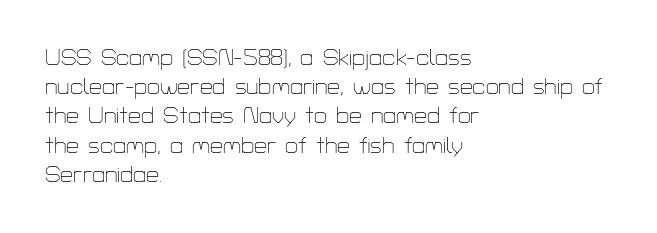
The image shows 23 px text type, upright; set left-aligned, normal line spacing (1.27x), normal letter spacing, not underlined.
